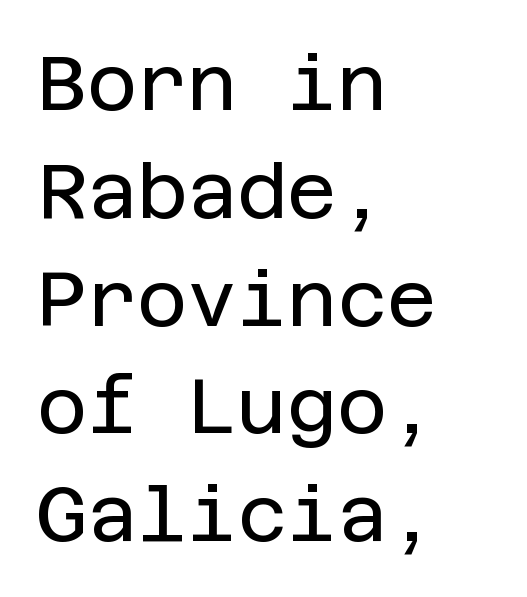
{"serif": "no", "italic": "no", "bold": "no", "weight": "regular", "width": "normal", "stroke_contrast": "low", "x_height": "large", "underline": "no", "align": "left", "line_spacing": "normal", "line_spacing_ratio": 1.4, "letter_spacing": "normal", "letter_spacing_em": 0.0, "glyph_px": 77}
